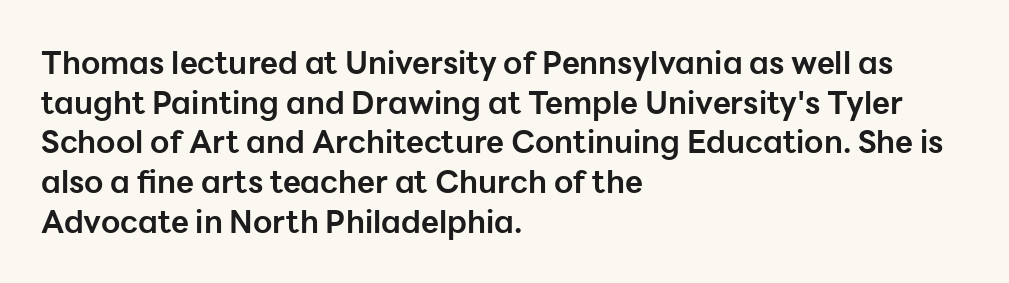
Typographically, this falls in the sans-serif category. Regular leading. Each letter keeps its own natural width here, so spacing adapts to shape. Descenders hang freely into open space. Summary of weight: heavy, a full bold. Quick note: not italic, upright.
